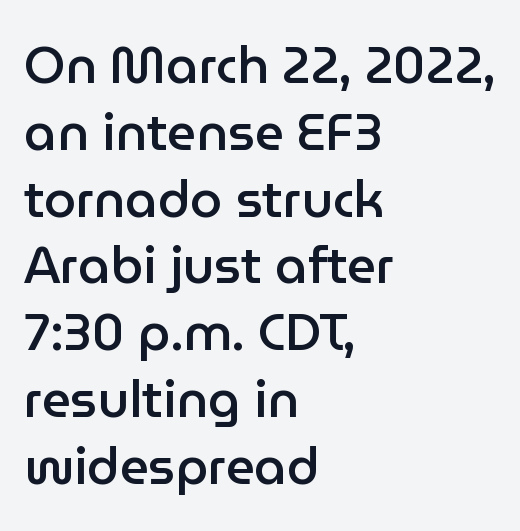
The image shows 51 px semibold sans-serif type, upright; set left-aligned, normal line spacing (1.31x), normal letter spacing, not underlined; low stroke contrast and a medium x-height.
